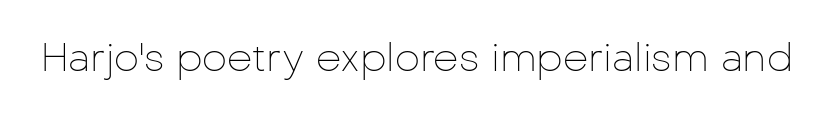
A quiet, ordinary-to-light weight characterises the typeface. The specimen omits any rule beneath the text block's lines. Nothing sits at the stroke ends, so this counts as sans-serif. Unlike italic type, these characters show no tilt at all.
